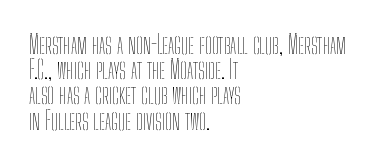
The paragraph shown leans on its left margin. Descender tails drop into unmarked territory. Compared with typical body copy, the letter spacing here is the same. Honestly, the rows look squashed on top of each other. Stroke mass is kept to a normal reading level or below.
